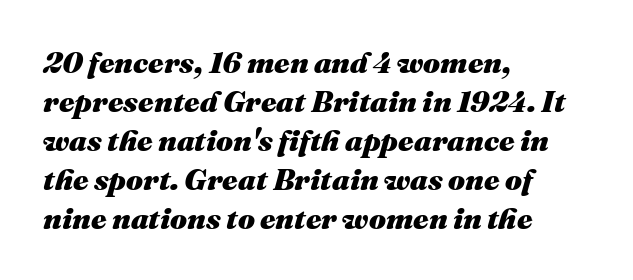
The image shows 30 px heavy type, italic (leaning right); set left-aligned, normal line spacing (1.3x), normal letter spacing, not underlined; medium stroke contrast and a medium x-height.
